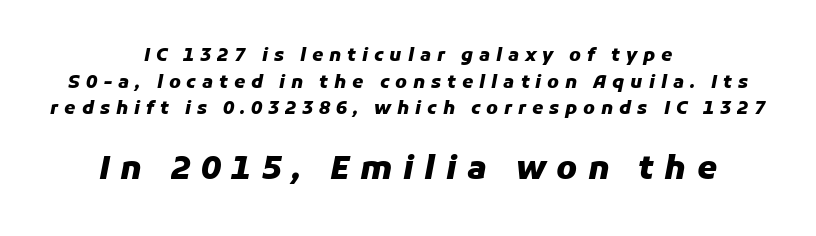
{"italic": "yes", "lean": "right", "slant_degrees": 11, "bold": "yes", "weight": "heavy", "width": "normal", "stroke_contrast": "low", "x_height": "medium", "monospaced": "no", "underline": "no", "align": "center", "line_spacing": "normal", "line_spacing_ratio": 1.48, "letter_spacing": "wide", "letter_spacing_em": 0.33, "larger_block": "second", "size_ratio": 1.78, "glyph_px": 32}
